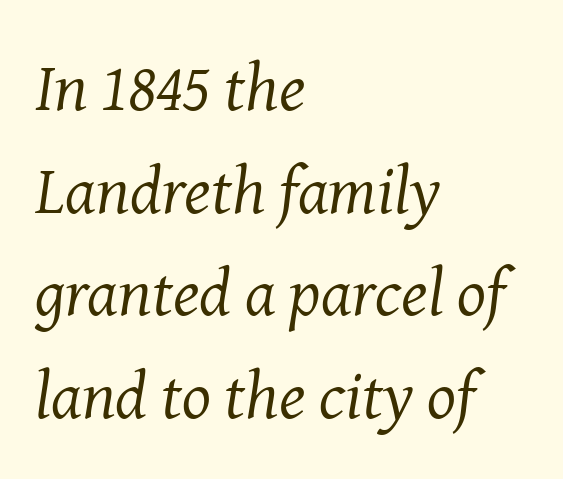
Q: Is the text bold? A: No.
Q: Is the text italic (slanted)? A: Yes, it leans right by about 8 degrees.
Q: Is the typeface a serif or a sans-serif typeface? A: Serif.
Q: Is the text underlined? A: No.
Q: How is the paragraph aligned? A: Left-aligned.
Q: Is the spacing between letters normal or unusually wide? A: Normal.
Q: Is the spacing between lines tight, normal or loose? A: Normal.
Q: Width (condensed, normal, or wide)? A: Normal.
Q: Stroke contrast? A: Medium.
Q: x-height? A: Medium.
Q: Monospaced? A: No.
